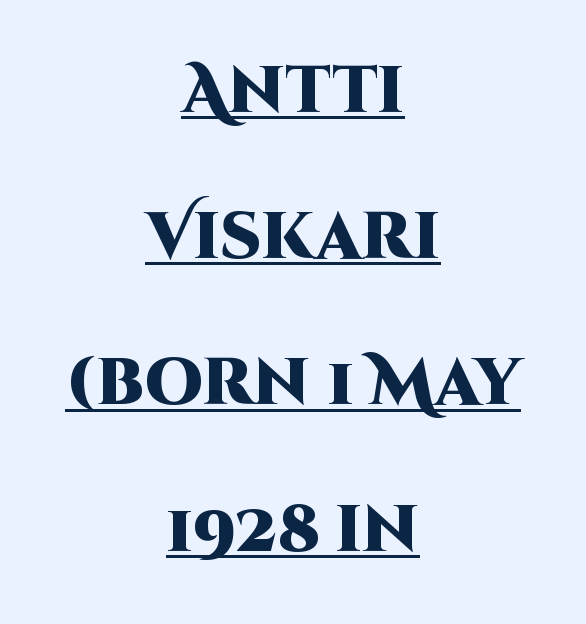
Character widths vary here, with narrow letters taking less room than wide ones. Summary of vertical rhythm: relaxed, with wide interline spacing. Every word sits above its own underline. Typesetter's note: full bold, strokes at maximum text heaviness. You can tell it's not italic because the verticals are truly vertical.
